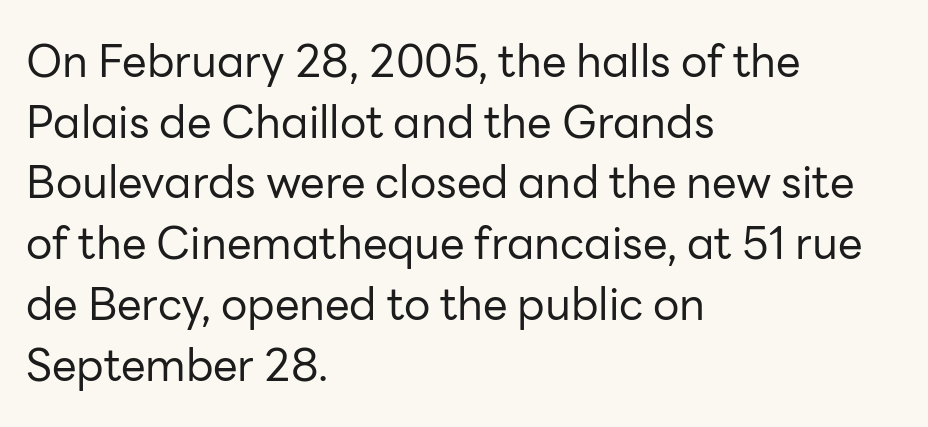
Weight: in the light-to-regular range. To sum up the face: it is a sans, with no serifs. This sample is left-justified, so line endings fall wherever the words run out. Letters rest on an invisible, unmarked baseline.
